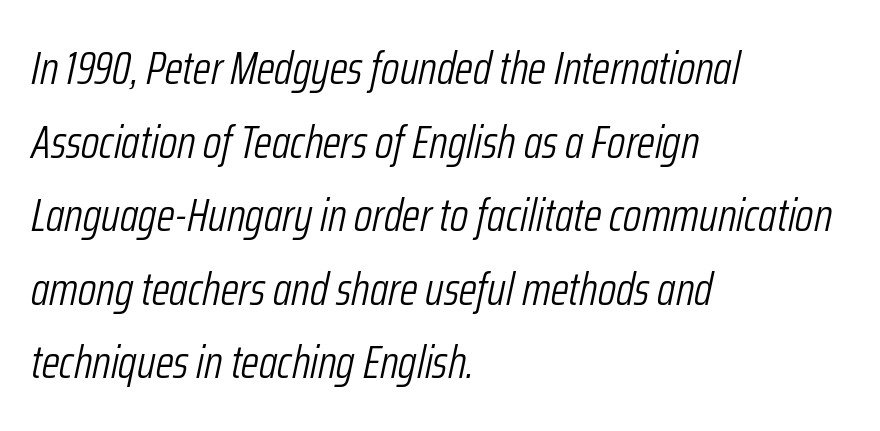
Q: Is the text bold? A: No.
Q: Is the text italic (slanted)? A: Yes, it leans right by about 12 degrees.
Q: Is the text underlined? A: No.
Q: How is the paragraph aligned? A: Left-aligned.
Q: Is the spacing between letters normal or unusually wide? A: Normal.
Q: Is the spacing between lines tight, normal or loose? A: Normal.
Q: Width (condensed, normal, or wide)? A: Condensed.
Q: Stroke contrast? A: Low.
Q: x-height? A: Medium.
Q: Monospaced? A: No.
